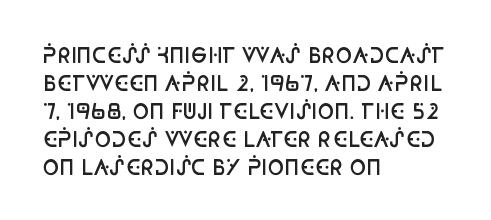
Designer's note — italics off, roman on. How are the letters spaced? Ordinarily, with no added tracking. Heft: intermediate — a semibold. Horizontal bands of white between lines are of average thickness. The typesetter chose a ragged-right arrangement here. Beneath every word, the page is bare.
